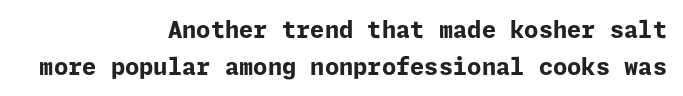
The image shows 23 px bold type, upright; set right-aligned, normal line spacing (1.6x), normal letter spacing, not underlined.
